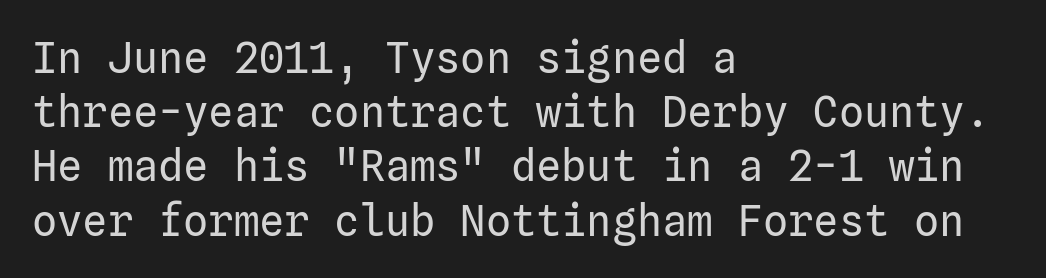
Q: Is the text bold? A: No.
Q: Is the text italic (slanted)? A: No, it is upright.
Q: Is the typeface a serif or a sans-serif typeface? A: Sans-serif.
Q: Is the text underlined? A: No.
Q: How is the paragraph aligned? A: Left-aligned.
Q: Is the spacing between letters normal or unusually wide? A: Normal.
Q: Is the spacing between lines tight, normal or loose? A: Normal.
Q: Width (condensed, normal, or wide)? A: Normal.
Q: Stroke contrast? A: Low.
Q: x-height? A: Medium.
